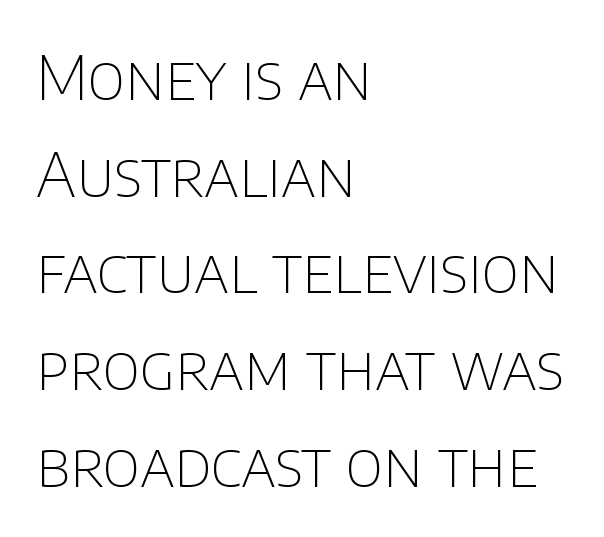
Q: Is the text bold? A: No.
Q: Is the text italic (slanted)? A: No, it is upright.
Q: Is the typeface a serif or a sans-serif typeface? A: Sans-serif.
Q: Is the text underlined? A: No.
Q: How is the paragraph aligned? A: Left-aligned.
Q: Is the spacing between letters normal or unusually wide? A: Normal.
Q: Is the spacing between lines tight, normal or loose? A: Normal.
Q: Width (condensed, normal, or wide)? A: Normal.
Q: Stroke contrast? A: Low.
Q: x-height? A: Large.
Q: Monospaced? A: No.
